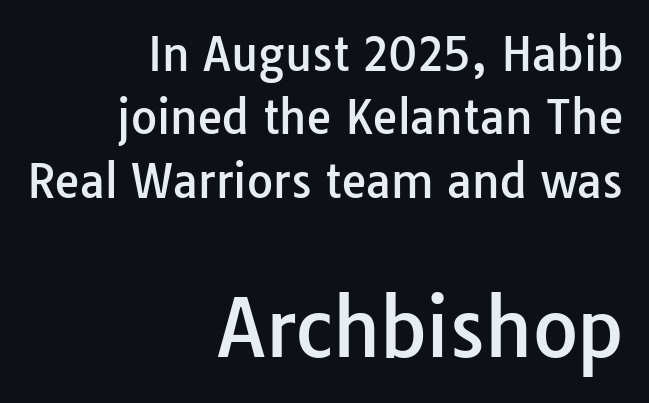
The image shows 78 px sans-serif type, upright; set right-aligned, normal line spacing (1.41x), normal letter spacing, not underlined; the second (bottom) block is 1.73x larger; low stroke contrast and a medium x-height.
